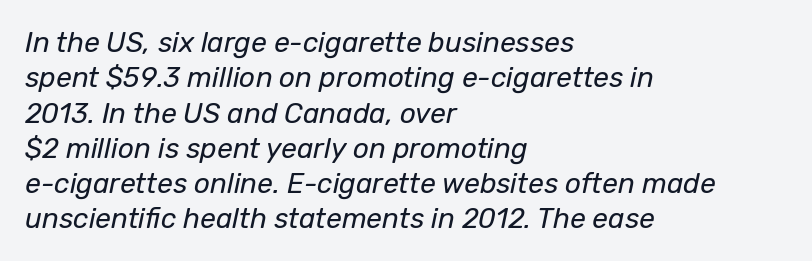
{"italic": "yes", "lean": "right", "slant_degrees": 12, "bold": "no", "weight": "regular", "width": "normal", "stroke_contrast": "low", "x_height": "medium", "monospaced": "no", "underline": "no", "align": "left", "line_spacing": "normal", "line_spacing_ratio": 1.26, "letter_spacing": "normal", "letter_spacing_em": 0.0, "glyph_px": 28}
